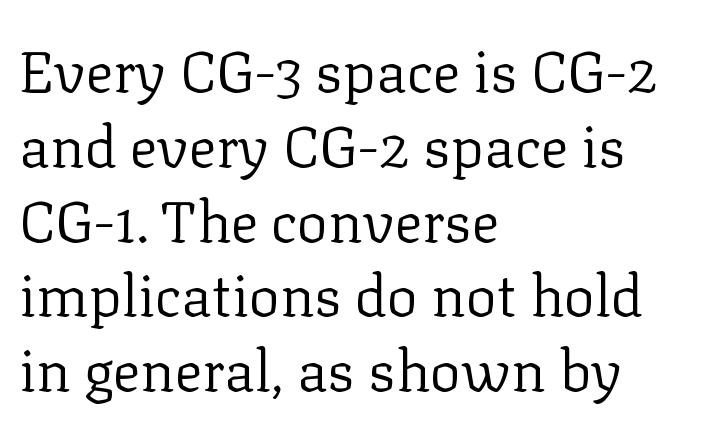
Italic? Not at all — the glyphs are vertical. Is this a sans? No — the strokes have serifs. Honestly, the letter spacing is just normal — you wouldn't notice it. Words float on clear page, feet unadorned.
